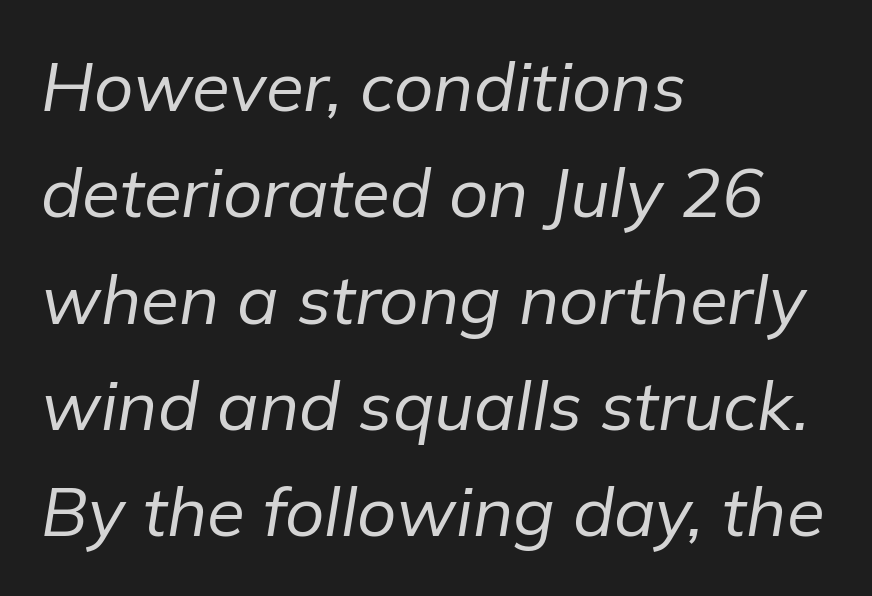
Words appear dense and cohesive because spacing is normal. A classic flush-left, rag-right setting is used for this passage. Plain, unruled lines of type. Looking at the ascenders, they clearly lean. Caption: face not bold, strokes unweighted.
